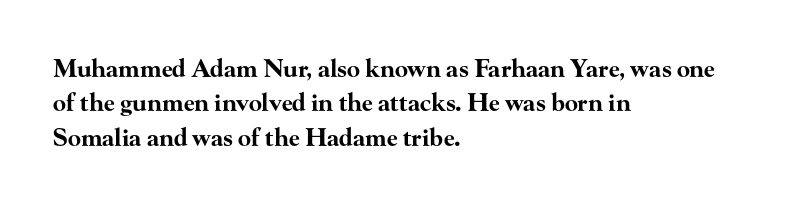
{"italic": "no", "bold": "yes", "underline": "no", "align": "left", "line_spacing": "normal", "line_spacing_ratio": 1.43, "letter_spacing": "normal", "letter_spacing_em": 0.0, "glyph_px": 24}
